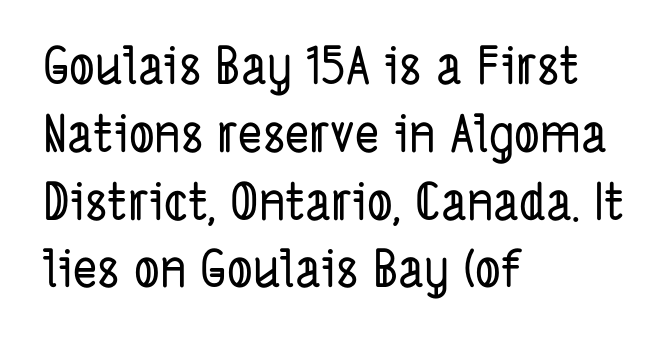
Font category for this specimen: sans-serif. Type without underlining. Between one letter and the next there's only the usual sliver of space. How would I describe the line gaps? Plain and ordinary.
